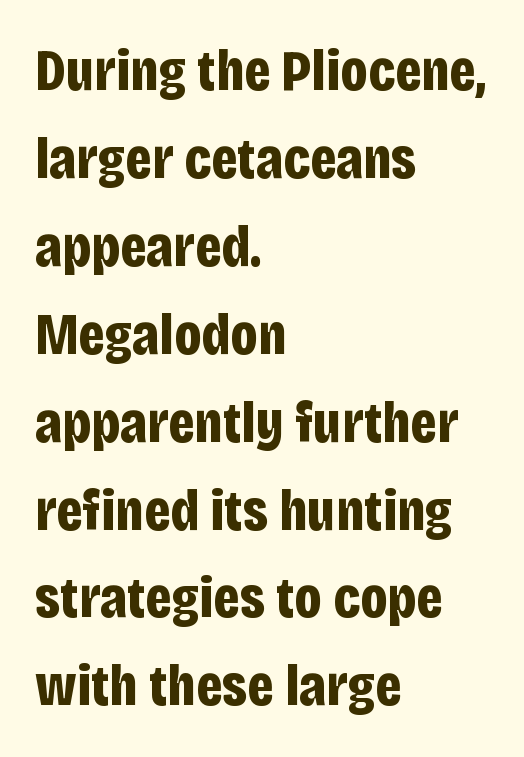
{"serif": "no", "italic": "no", "bold": "yes", "weight": "bold", "width": "condensed", "stroke_contrast": "low", "x_height": "large", "monospaced": "no", "underline": "no", "align": "left", "line_spacing": "normal", "line_spacing_ratio": 1.49, "letter_spacing": "normal", "letter_spacing_em": 0.0, "glyph_px": 59}
